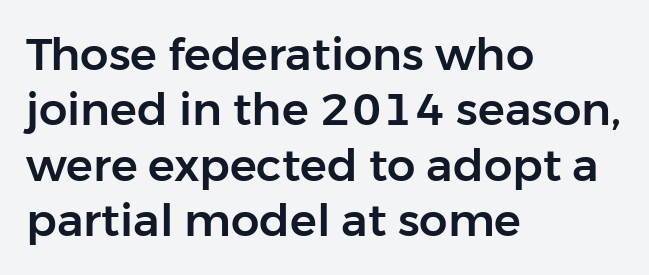
Is this a fixed-width face? No — the glyphs have proportional, varying widths. Honestly, there is no underline to notice here at all. Characters follow at the spacing the type designer built in. Designer's note — italics off, roman on. The font family rendered here belongs to the sans-serif group.
